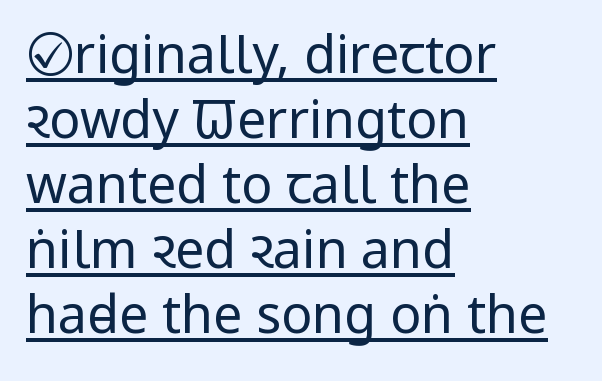
{"serif": "no", "italic": "no", "bold": "no", "weight": "regular", "width": "condensed", "stroke_contrast": "low", "x_height": "large", "monospaced": "no", "underline": "yes", "align": "left", "line_spacing": "normal", "line_spacing_ratio": 1.25, "letter_spacing": "normal", "letter_spacing_em": 0.0, "glyph_px": 52}
